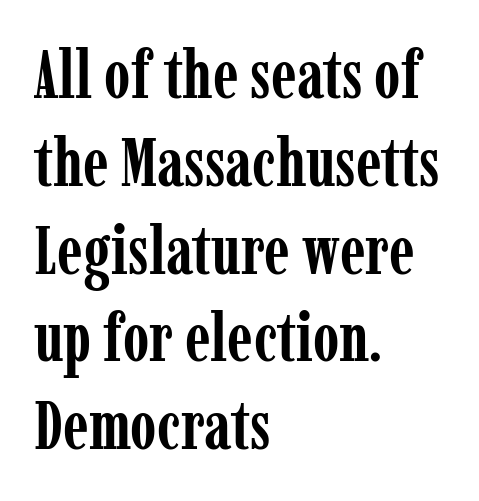
{"serif": "yes", "italic": "no", "bold": "yes", "weight": "semibold", "width": "condensed", "stroke_contrast": "low", "x_height": "medium", "monospaced": "no", "underline": "no", "align": "left", "line_spacing": "normal", "line_spacing_ratio": 1.31, "letter_spacing": "normal", "letter_spacing_em": 0.0, "glyph_px": 67}
